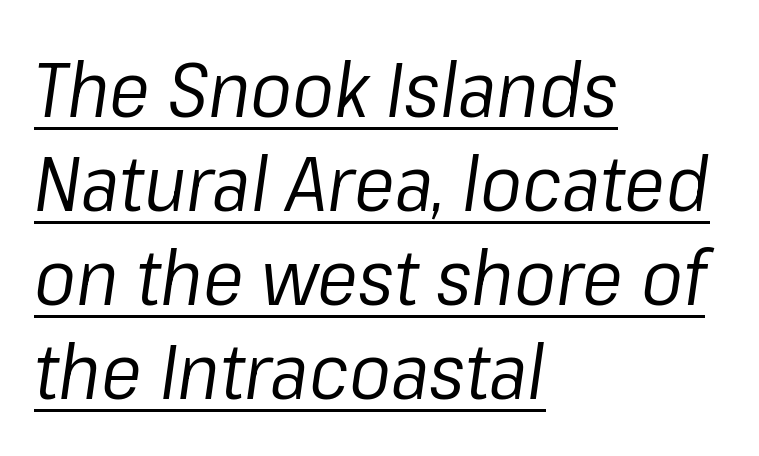
Yep, that's italic — everything's leaning. Does extra space separate the letters? No, they use regular spacing. Check the space under the baseline: a stroke is drawn there. Here the designer chose a conventional face with non-uniform glyph widths. This sample is left-justified, so line endings fall wherever the words run out. Each stroke keeps to a modest, everyday thickness or less.
